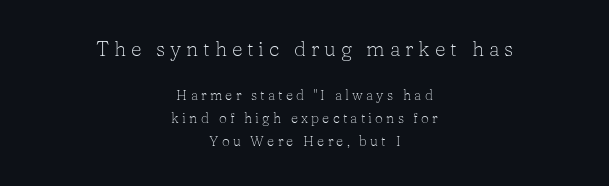
The image shows 21 px text type, upright; set centered, normal line spacing (1.64x), unusually wide letter spacing (+0.23 em), not underlined; the first (top) block is 1.5x larger.
